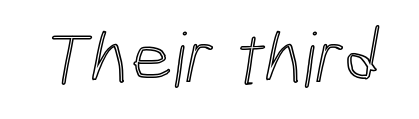
No word sits above an underline. The rendering uses natural spacing where letterforms have individual widths. How are the letters spaced? Ordinarily, with no added tracking.
